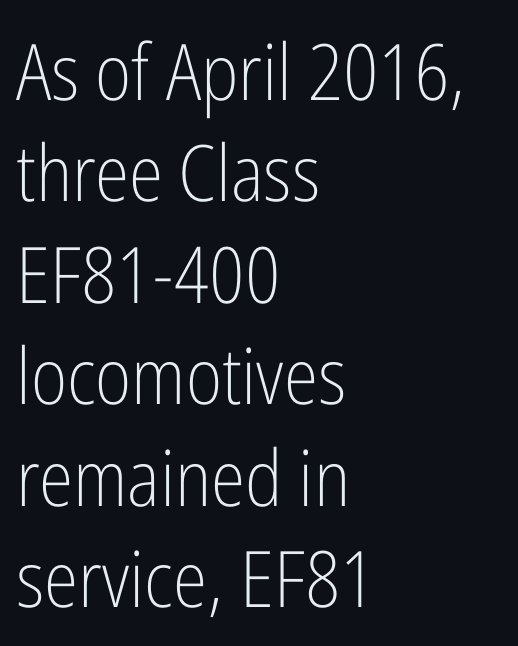
The image shows 78 px light, condensed sans-serif type, upright; set left-aligned, normal line spacing (1.3x), normal letter spacing, not underlined; low stroke contrast and a medium x-height.
